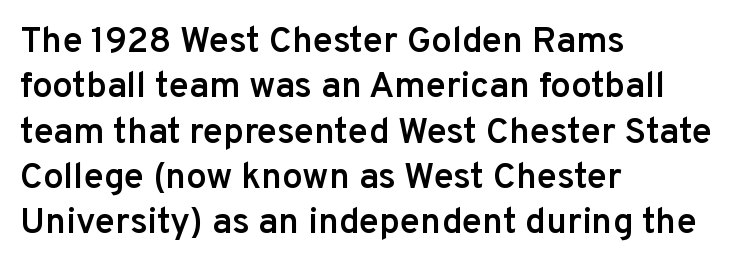
Q: Is the text bold? A: Semi-bold.
Q: Is the text italic (slanted)? A: No, it is upright.
Q: Is the typeface a serif or a sans-serif typeface? A: Sans-serif.
Q: Is the text underlined? A: No.
Q: How is the paragraph aligned? A: Left-aligned.
Q: Is the spacing between letters normal or unusually wide? A: Normal.
Q: Is the spacing between lines tight, normal or loose? A: Normal.
Q: Width (condensed, normal, or wide)? A: Normal.
Q: Stroke contrast? A: Low.
Q: x-height? A: Medium.
Q: Monospaced? A: No.
